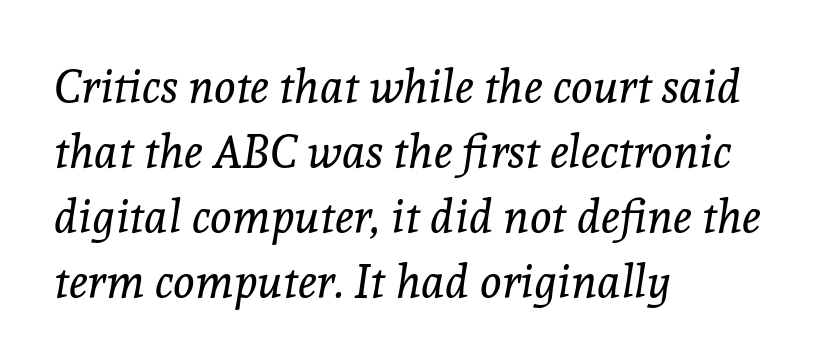
The image shows 46 px regular-weight serif type, italic (leaning right); set left-aligned, normal line spacing (1.41x), normal letter spacing, not underlined; a medium x-height.
